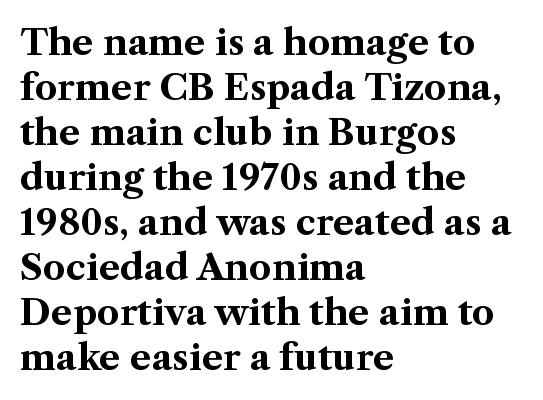
Q: Is the text bold? A: Yes.
Q: Is the text italic (slanted)? A: No, it is upright.
Q: Is the typeface a serif or a sans-serif typeface? A: Serif.
Q: Is the text underlined? A: No.
Q: How is the paragraph aligned? A: Left-aligned.
Q: Is the spacing between letters normal or unusually wide? A: Normal.
Q: Is the spacing between lines tight, normal or loose? A: Normal.
Q: Width (condensed, normal, or wide)? A: Normal.
Q: Stroke contrast? A: Medium.
Q: x-height? A: Medium.
Q: Monospaced? A: No.
